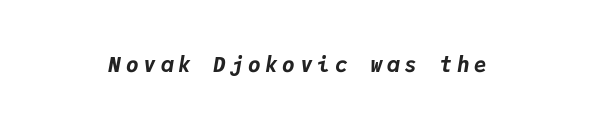
The image shows 21 px bold type, italic (leaning right); set unusually wide letter spacing (+0.23 em), not underlined.
